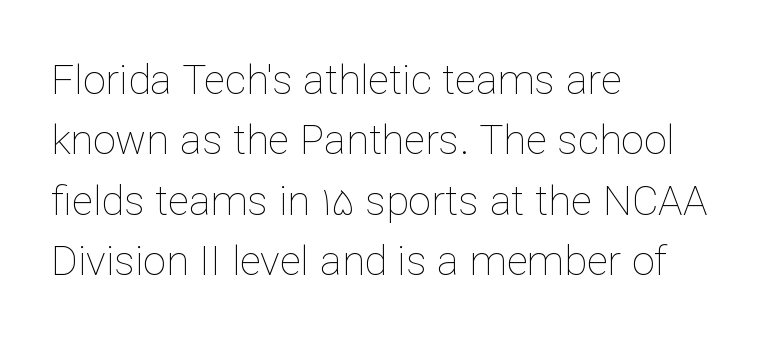
The image shows 41 px thin type, upright; set left-aligned, normal line spacing (1.47x), normal letter spacing, not underlined; low stroke contrast and a medium x-height.
